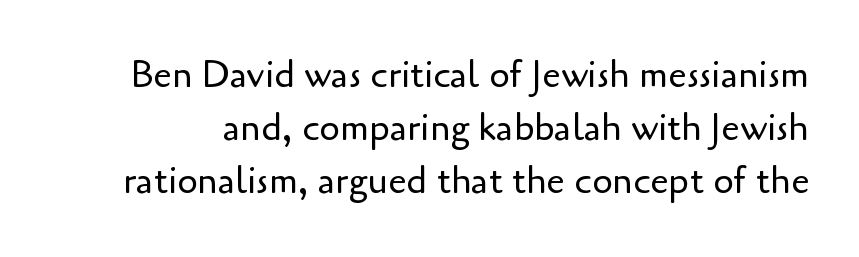
The font is comparable to plain body text, perhaps lighter. When letters stand straight like this, we call the style roman or upright. Note the varied advance widths — an 'i' is clearly narrower than an 'm'. Does the leading feel generous? No, just average.
